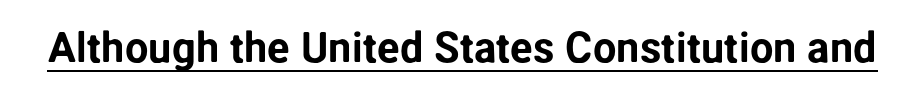
Decoration check: the copy is underlined. Tracking value appears to be zero — textbook default spacing. This sample has the flowing, uneven cadence of proportional lettering. It's the straight-up-and-down kind of type. The letters carry no serifs — their stems end cleanly without finishing strokes.
